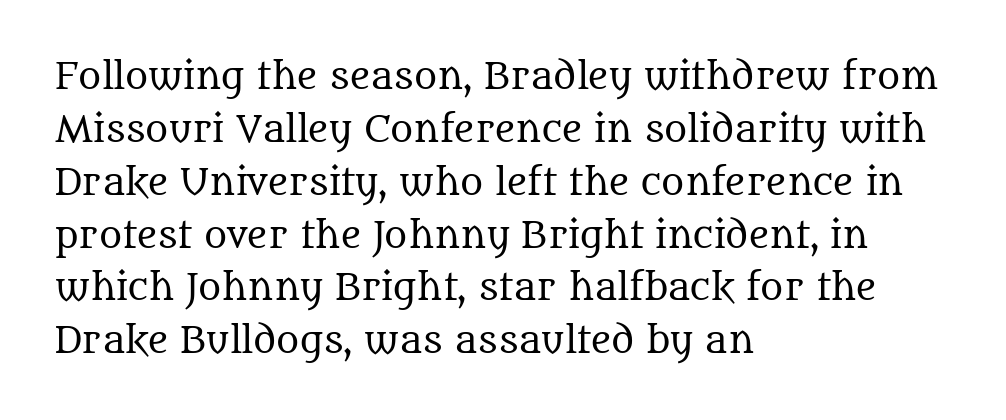
Q: Is the text bold? A: No.
Q: Is the text italic (slanted)? A: No, it is upright.
Q: Is the typeface a serif or a sans-serif typeface? A: Serif.
Q: Is the text underlined? A: No.
Q: How is the paragraph aligned? A: Left-aligned.
Q: Is the spacing between letters normal or unusually wide? A: Normal.
Q: Is the spacing between lines tight, normal or loose? A: Normal.
Q: Width (condensed, normal, or wide)? A: Normal.
Q: Stroke contrast? A: Medium.
Q: x-height? A: Large.
Q: Monospaced? A: No.
